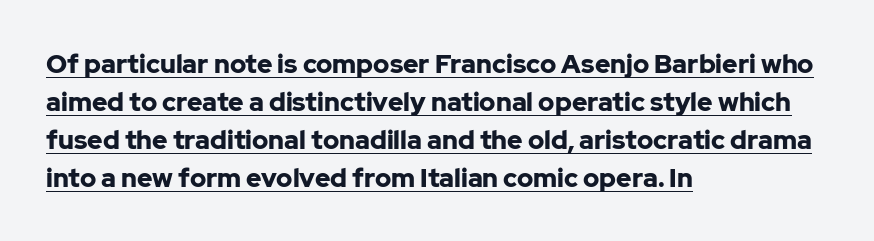
The image shows 26 px bold type, upright; set left-aligned, normal line spacing (1.46x), normal letter spacing, underlined.
